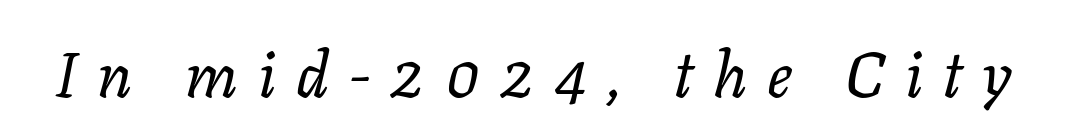
{"italic": "yes", "lean": "right", "slant_degrees": 11, "bold": "no", "weight": "regular", "width": "normal", "stroke_contrast": "low", "x_height": "medium", "monospaced": "no", "underline": "no", "letter_spacing": "wide", "letter_spacing_em": 0.32, "glyph_px": 63}
